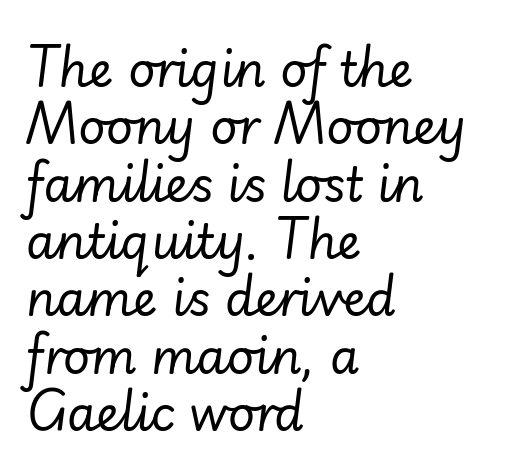
Rendered with sloped, italic letterforms. The ragged edge is on the right, which tells us the setting is flush left. Proportional: the letters do not fall into vertical columns. Default kerning and tracking; the words read as compact shapes.
